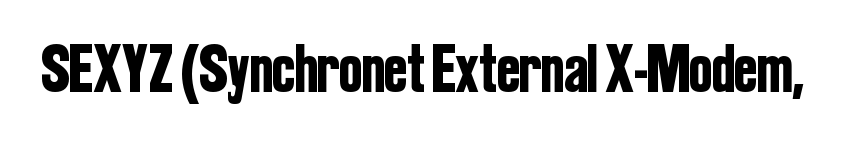
{"serif": "no", "italic": "no", "width": "condensed", "stroke_contrast": "low", "x_height": "medium", "monospaced": "no", "underline": "no", "letter_spacing": "normal", "letter_spacing_em": 0.0, "glyph_px": 68}
